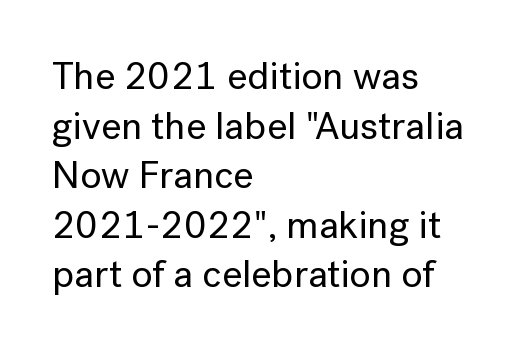
The image shows 39 px sans-serif type, upright; set left-aligned, normal line spacing (1.27x), normal letter spacing, not underlined; low stroke contrast and a medium x-height.
